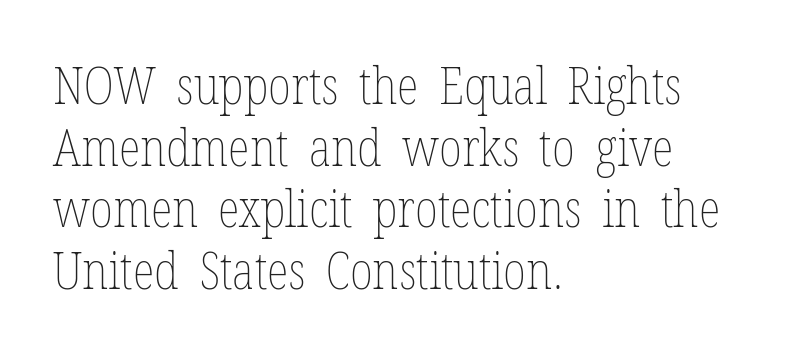
{"italic": "no", "bold": "no", "weight": "thin", "width": "condensed", "stroke_contrast": "low", "x_height": "medium", "monospaced": "no", "underline": "no", "align": "left", "line_spacing_ratio": 1.21, "letter_spacing": "normal", "letter_spacing_em": 0.0, "glyph_px": 51}
